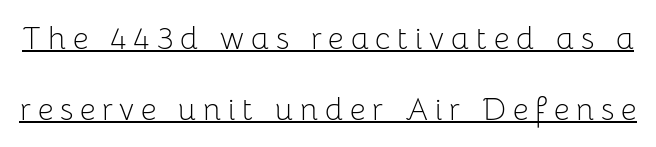
The image shows 31 px light sans-serif type, upright; set loose line spacing (2.28x), unusually wide letter spacing (+0.22 em), underlined; low stroke contrast and a medium x-height.
